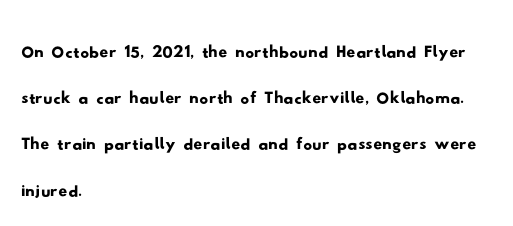
{"serif": "no", "width": "wide", "stroke_contrast": "low", "x_height": "small", "monospaced": "no", "underline": "no", "align": "left", "line_spacing": "tight", "line_spacing_ratio": 1.05, "letter_spacing": "normal", "letter_spacing_em": 0.0, "glyph_px": 44}
